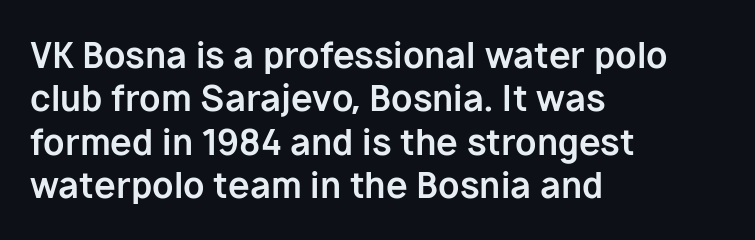
Q: Is the text bold? A: Yes.
Q: Is the text italic (slanted)? A: No, it is upright.
Q: Is the typeface a serif or a sans-serif typeface? A: Sans-serif.
Q: Is the text underlined? A: No.
Q: How is the paragraph aligned? A: Left-aligned.
Q: Is the spacing between letters normal or unusually wide? A: Normal.
Q: Width (condensed, normal, or wide)? A: Normal.
Q: Stroke contrast? A: Low.
Q: x-height? A: Medium.
Q: Monospaced? A: No.
